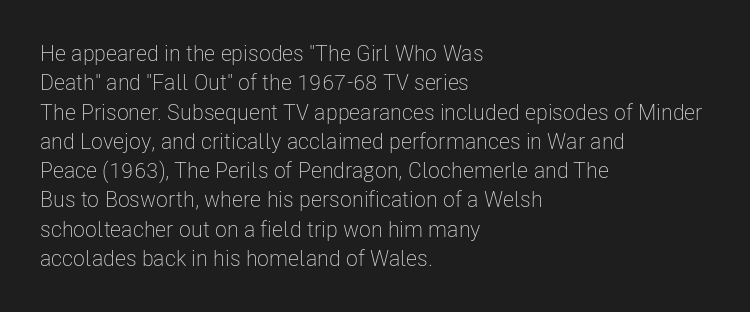
{"italic": "no", "bold": "no", "underline": "no", "align": "left", "line_spacing": "normal", "line_spacing_ratio": 1.33, "letter_spacing": "normal", "letter_spacing_em": 0.0, "glyph_px": 22}
